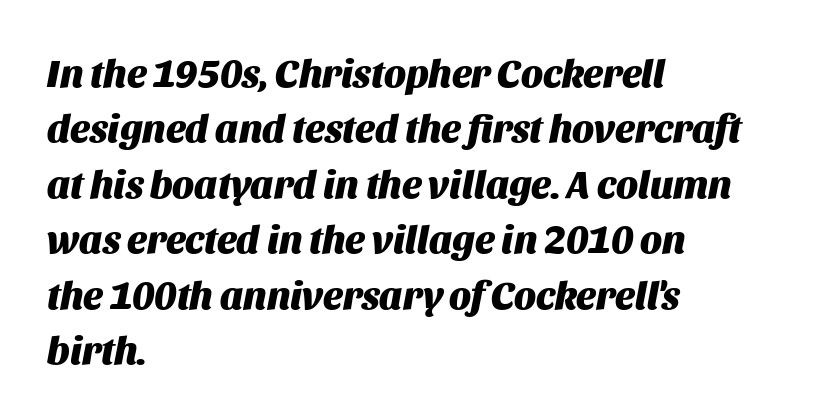
The image shows 39 px heavy type, italic (leaning right); set left-aligned, normal line spacing (1.42x), normal letter spacing, not underlined; medium stroke contrast and a large x-height.
